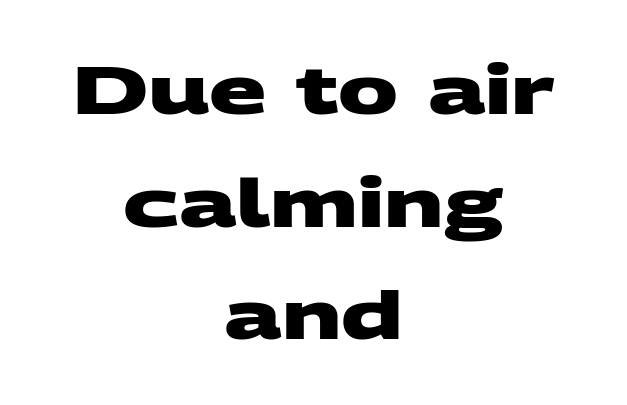
The words here are not underlined. Students, this is bold: see how much ink each stroke carries. A typesetter would call this zero additional tracking. Each letter's strokes conclude bluntly, with no projecting serifs. The passage shown stacks its lines at a standard gap. Do the characters align in a grid? No, the font is proportional.
